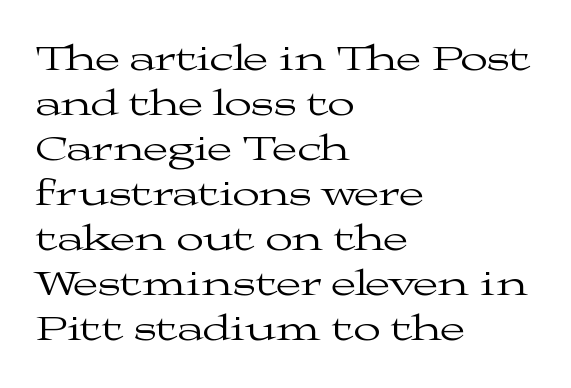
The image shows 36 px regular-weight, wide serif type, upright; set left-aligned, normal line spacing (1.25x), normal letter spacing, not underlined; medium stroke contrast and a medium x-height.
